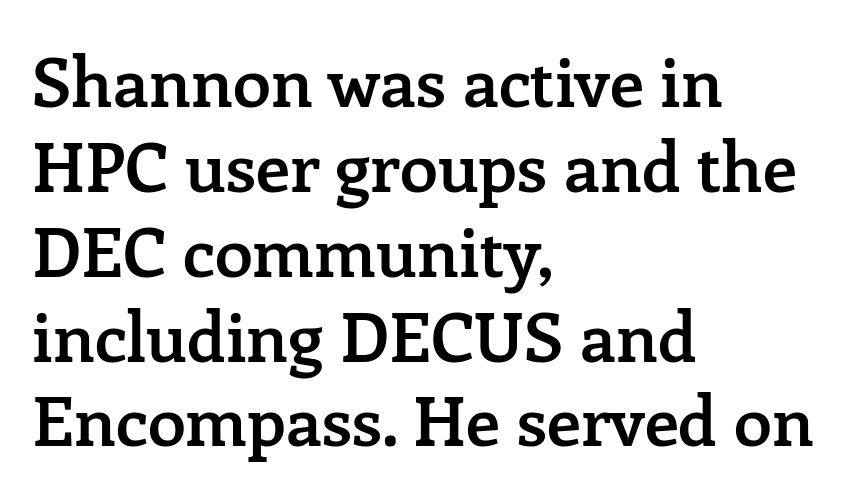
The image shows 69 px semibold serif type, upright; set left-aligned, line spacing 1.23x, normal letter spacing, not underlined; low stroke contrast and a medium x-height.
